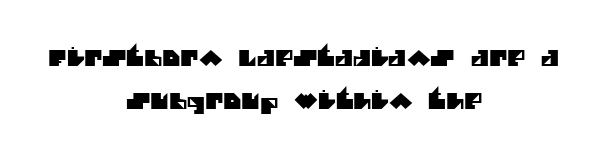
Students, observe: this is what heavily led, spacious text looks like. Visually the block forms a symmetrical silhouette, jagged on both flanks. These lines keep a tight, regular rhythm from letter to letter. Unmarked baselines from the first word to the last.
